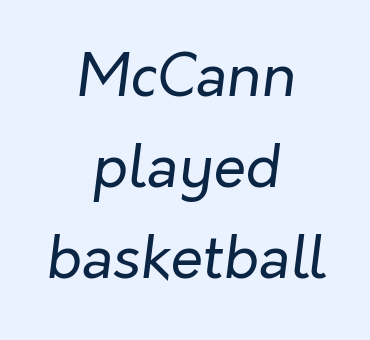
{"italic": "yes", "lean": "right", "slant_degrees": 7, "bold": "no", "weight": "regular", "width": "normal", "stroke_contrast": "low", "x_height": "medium", "monospaced": "no", "underline": "no", "align": "center", "line_spacing": "normal", "line_spacing_ratio": 1.54, "letter_spacing": "normal", "letter_spacing_em": 0.0, "glyph_px": 59}
